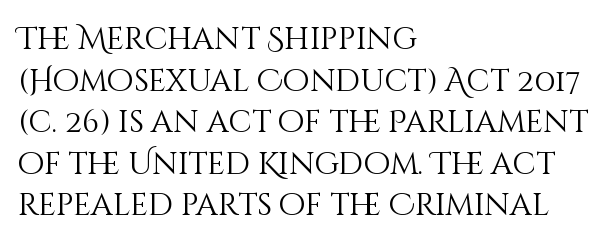
{"italic": "no", "bold": "no", "weight": "light", "width": "normal", "stroke_contrast": "medium", "x_height": "large", "monospaced": "no", "underline": "no", "align": "left", "line_spacing": "normal", "line_spacing_ratio": 1.34, "letter_spacing": "normal", "letter_spacing_em": 0.0, "glyph_px": 31}
